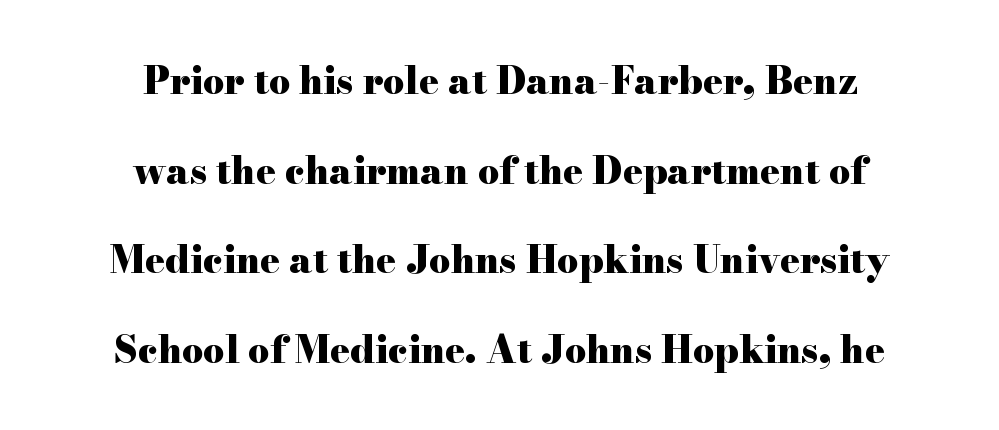
The image shows 37 px heavy, wide serif type, upright; set centered, loose line spacing (2.42x), normal letter spacing, not underlined; high stroke contrast and a small x-height.
